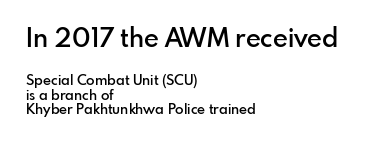
Q: Is the text bold? A: Semi-bold.
Q: Is the text italic (slanted)? A: No, it is upright.
Q: Is the text underlined? A: No.
Q: How is the paragraph aligned? A: Left-aligned.
Q: Is the spacing between letters normal or unusually wide? A: Normal.
Q: Is the spacing between lines tight, normal or loose? A: Tight.
Q: Which block of text is set in a larger size, the first (top) or the second (bottom)? A: The first (top) one.
